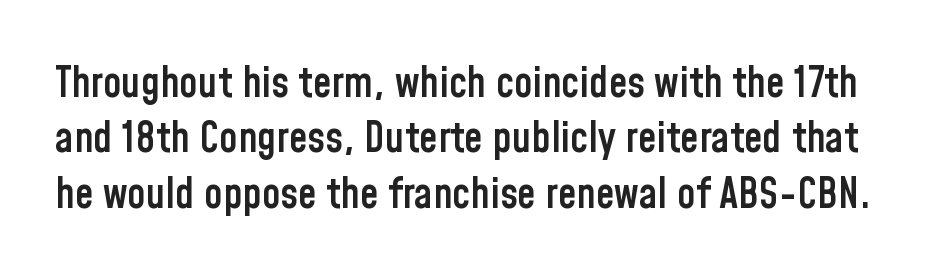
What's the leading like? Ordinary, nothing unusual. Ordinary non-slanted type is in use. Stroke terminals: plain, sans-serif. You could not count columns in this text — the font is proportionally spaced. The glyphs are unaccompanied by any horizontal stroke below them.
